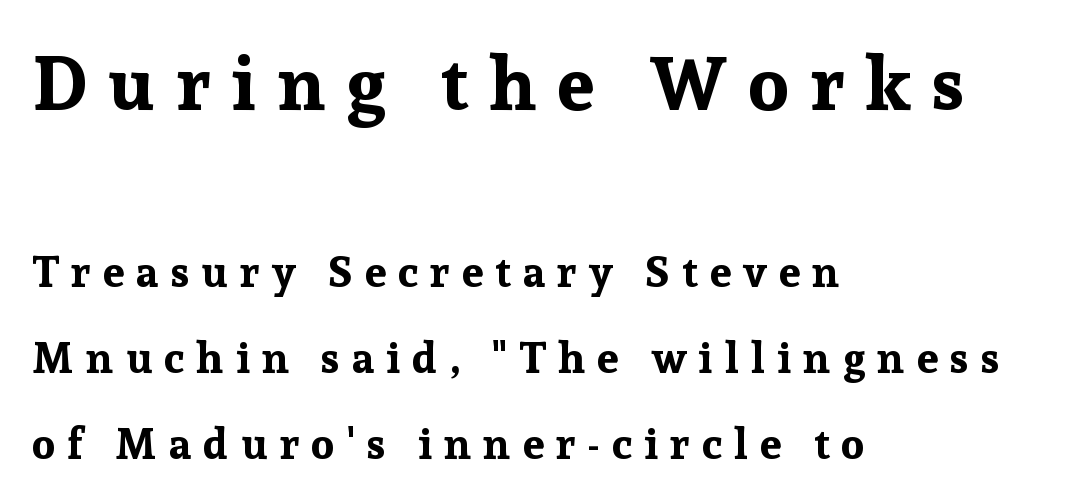
The image shows 75 px bold serif type, upright; set left-aligned, loose line spacing (2.0x), unusually wide letter spacing (+0.28 em), not underlined; the first (top) block is 1.74x larger; low stroke contrast and a medium x-height.
